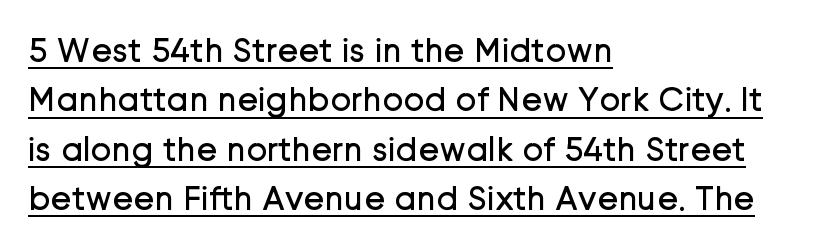
{"serif": "no", "italic": "no", "bold": "no", "weight": "regular", "width": "normal", "stroke_contrast": "low", "x_height": "medium", "monospaced": "no", "underline": "yes", "align": "left", "line_spacing": "normal", "line_spacing_ratio": 1.41, "letter_spacing": "normal", "letter_spacing_em": 0.0, "glyph_px": 35}
